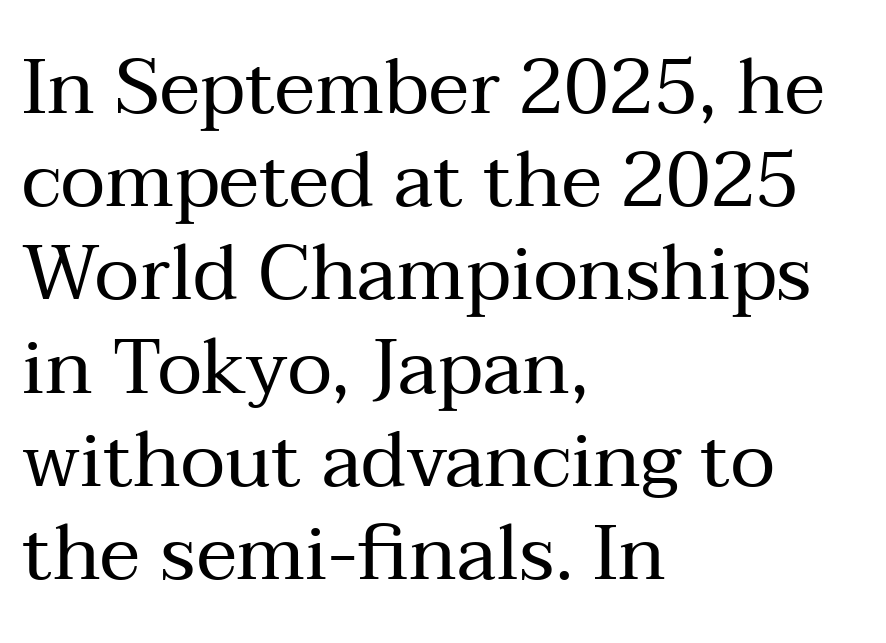
The image shows 77 px regular-weight serif type, upright; set left-aligned, line spacing 1.21x, normal letter spacing, not underlined; medium stroke contrast and a medium x-height.
